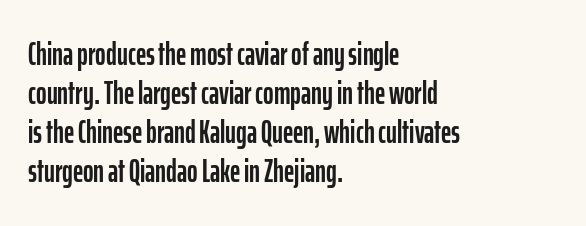
The image shows 32 px condensed sans-serif type, upright; set left-aligned, line spacing 1.22x, normal letter spacing, not underlined; low stroke contrast and a medium x-height.
